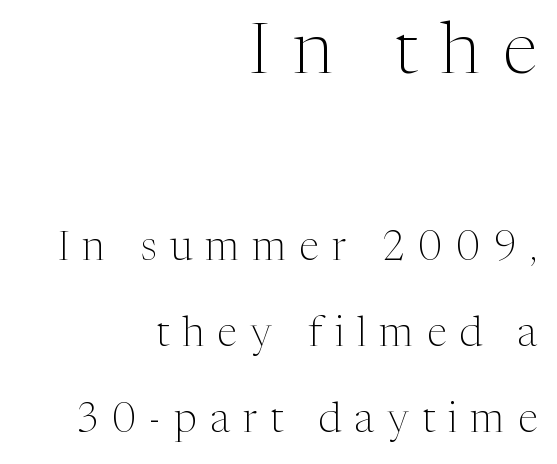
Q: Is the text bold? A: No.
Q: Is the text italic (slanted)? A: No, it is upright.
Q: Is the typeface a serif or a sans-serif typeface? A: Serif.
Q: Is the text underlined? A: No.
Q: How is the paragraph aligned? A: Right-aligned.
Q: Is the spacing between letters normal or unusually wide? A: Unusually wide.
Q: Is the spacing between lines tight, normal or loose? A: Loose.
Q: Which block of text is set in a larger size, the first (top) or the second (bottom)? A: The first (top) one.
Q: Width (condensed, normal, or wide)? A: Normal.
Q: Stroke contrast? A: Medium.
Q: x-height? A: Medium.
Q: Monospaced? A: No.
